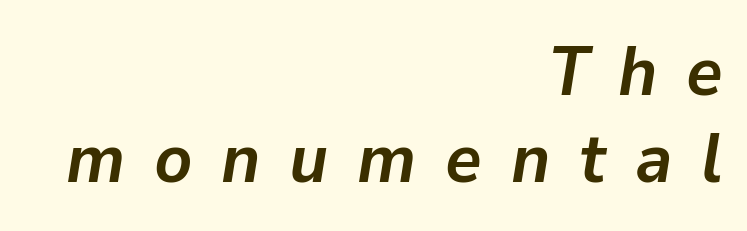
An italicized treatment has been applied to the whole sample. If you drew a ruler down the right edge, every line would touch it. Someone cranked the tracking dial way up on this one. I'd describe the lettering as bold — thick and assertive. The space directly below the letters is spotless. Spacing verdict: proportional, widths tailored to each character.
